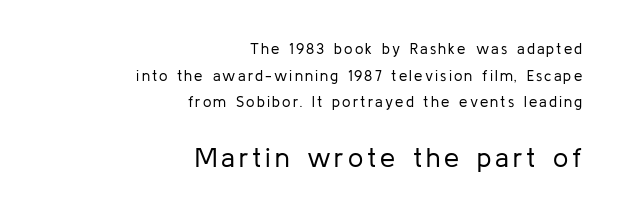
Does the bottom block carry the larger type? Yes, it does. The gap between lines stays unmarked. A quiet, ordinary-to-light weight characterises the typeface. You can tell it's not italic because the verticals are truly vertical. In CSS terms this would be text-align: right.
